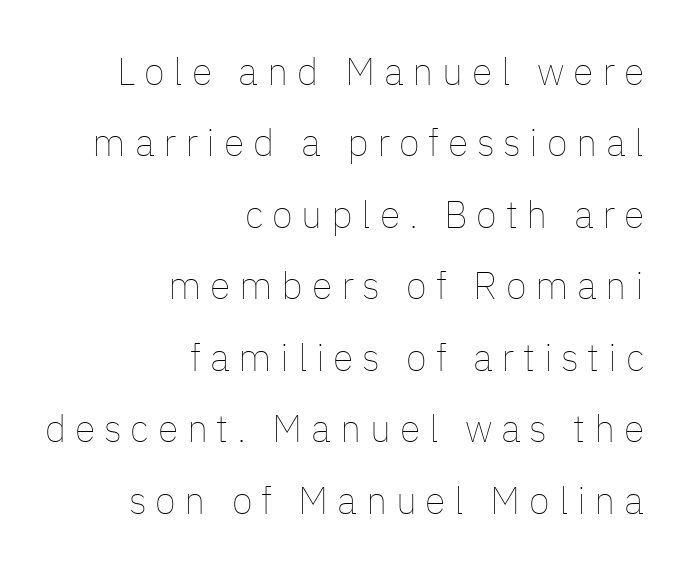
Q: Is the text bold? A: No.
Q: Is the text italic (slanted)? A: No, it is upright.
Q: Is the text underlined? A: No.
Q: How is the paragraph aligned? A: Right-aligned.
Q: Is the spacing between letters normal or unusually wide? A: Unusually wide.
Q: Width (condensed, normal, or wide)? A: Normal.
Q: Stroke contrast? A: Low.
Q: x-height? A: Medium.
Q: Monospaced? A: No.
